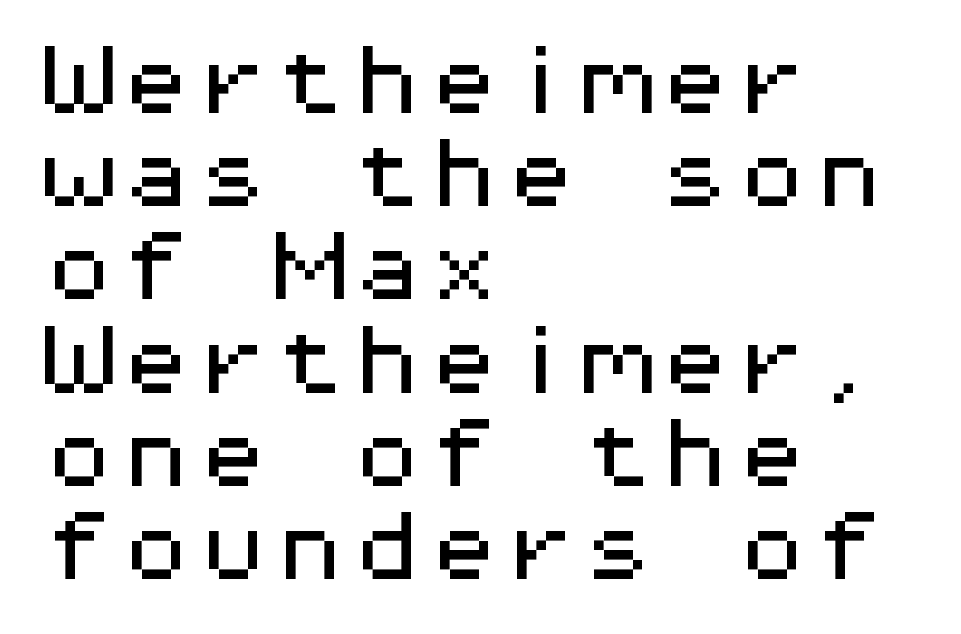
Q: Is the text italic (slanted)? A: No, it is upright.
Q: Is the typeface a serif or a sans-serif typeface? A: Sans-serif.
Q: Is the text underlined? A: No.
Q: How is the paragraph aligned? A: Left-aligned.
Q: Is the spacing between letters normal or unusually wide? A: Normal.
Q: Width (condensed, normal, or wide)? A: Wide.
Q: Stroke contrast? A: Medium.
Q: x-height? A: Medium.
Q: Monospaced? A: Yes.
